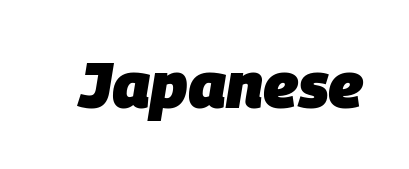
Q: Is the text bold? A: Yes.
Q: Is the text italic (slanted)? A: Yes, it leans right by about 9 degrees.
Q: Is the text underlined? A: No.
Q: Is the spacing between letters normal or unusually wide? A: Normal.
Q: Width (condensed, normal, or wide)? A: Normal.
Q: Stroke contrast? A: Low.
Q: x-height? A: Large.
Q: Monospaced? A: No.
